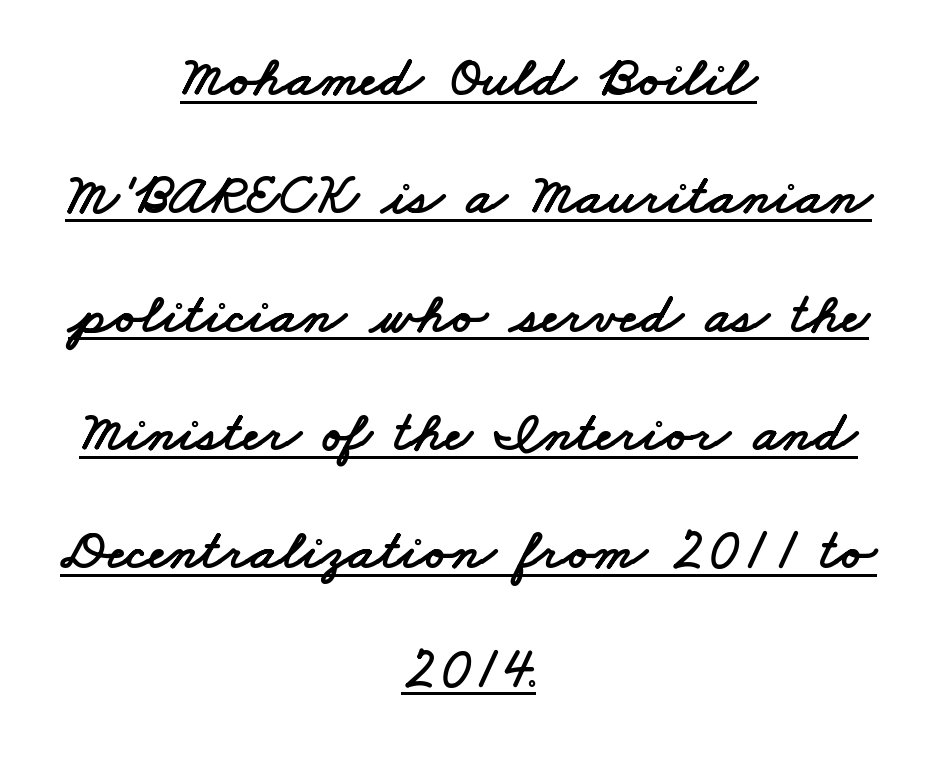
The image shows 58 px wide sans-serif type; set centered, loose line spacing (2.04x), normal letter spacing, underlined; low stroke contrast and a small x-height.
